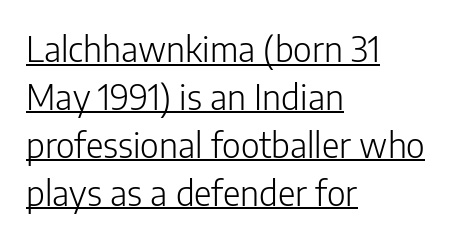
Weight class: somewhere from thin through regular. No italicization has been applied; the sample stays upright. A continuous stroke trails under the words, as in a hyperlink. Horizontal bands of white between lines are of average thickness. A typesetter would call this proportional, since set widths differ per character. In CSS terms this would be text-align: left.
